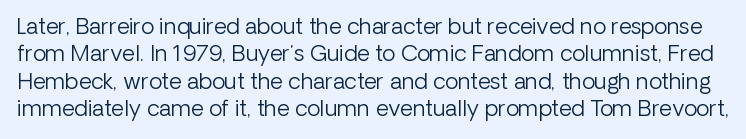
{"italic": "no", "bold": "no", "underline": "no", "line_spacing_ratio": 1.24, "letter_spacing": "normal", "letter_spacing_em": 0.0, "glyph_px": 22}
